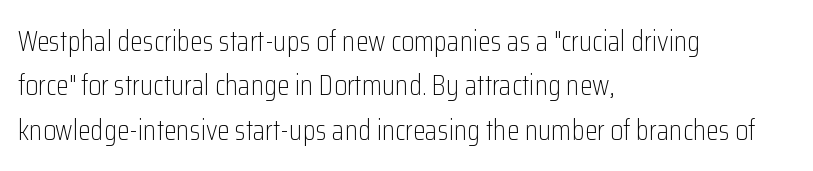
Q: Is the text bold? A: No.
Q: Is the text italic (slanted)? A: No, it is upright.
Q: Is the typeface a serif or a sans-serif typeface? A: Sans-serif.
Q: Is the text underlined? A: No.
Q: How is the paragraph aligned? A: Left-aligned.
Q: Is the spacing between letters normal or unusually wide? A: Normal.
Q: Is the spacing between lines tight, normal or loose? A: Normal.
Q: Width (condensed, normal, or wide)? A: Condensed.
Q: Stroke contrast? A: Low.
Q: x-height? A: Medium.
Q: Monospaced? A: No.
